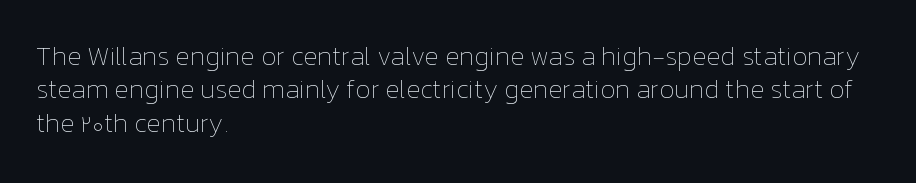
Compared with typical paragraphs, the rows here are spaced about the same. The letters stand straight up with perfectly vertical stems. Short and long lines alike share a common starting point at left. Is the stroke heavy? The answer is a plain regular-or-lighter. In terms of letterspacing, this is plain default setting. Just letters on the line, the space beneath them empty.
